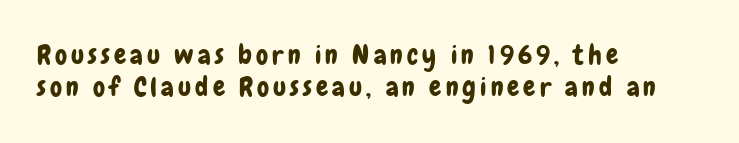
Q: Is the text italic (slanted)? A: No, it is upright.
Q: Is the text underlined? A: No.
Q: How is the paragraph aligned? A: Left-aligned.
